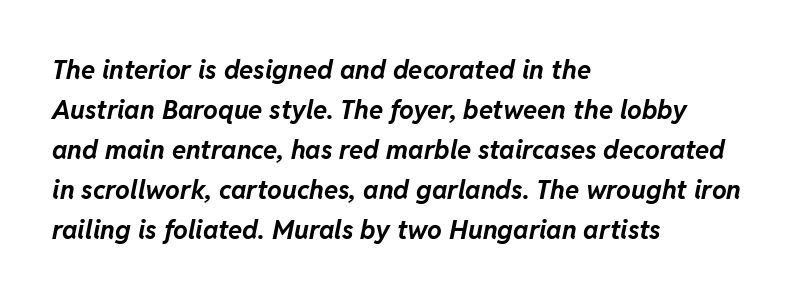
Q: Is the text bold? A: Yes.
Q: Is the text italic (slanted)? A: Yes, it leans right by about 11 degrees.
Q: Is the text underlined? A: No.
Q: How is the paragraph aligned? A: Left-aligned.
Q: Is the spacing between letters normal or unusually wide? A: Normal.
Q: Is the spacing between lines tight, normal or loose? A: Normal.
